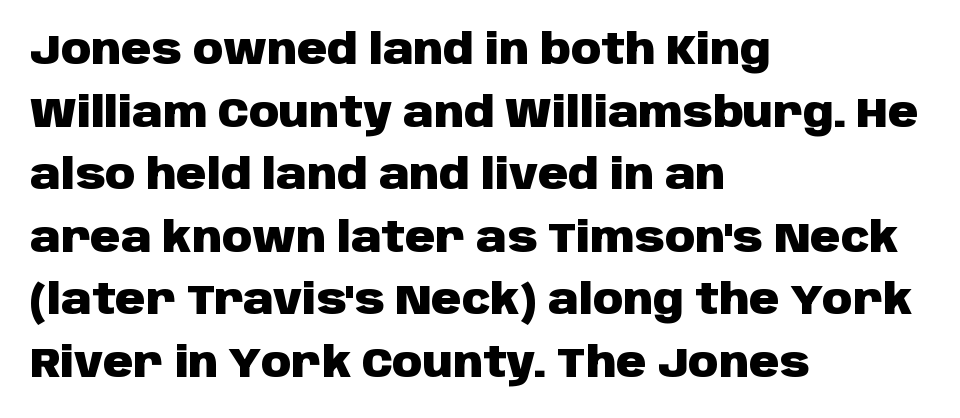
The image shows 42 px heavy sans-serif type, upright; set left-aligned, normal line spacing (1.49x), normal letter spacing, not underlined; low stroke contrast and a large x-height.
